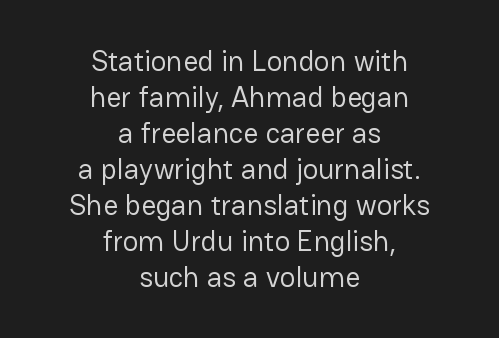
Reading down the block, each line starts at a different indent, mirrored at its end. Is there any slant? The stems are plumb. The letterforms sit shoulder to shoulder at normal distance. Stroke thickness stays within the range of a standard reading face or lighter. The space beneath each line is pristine and unruled.
